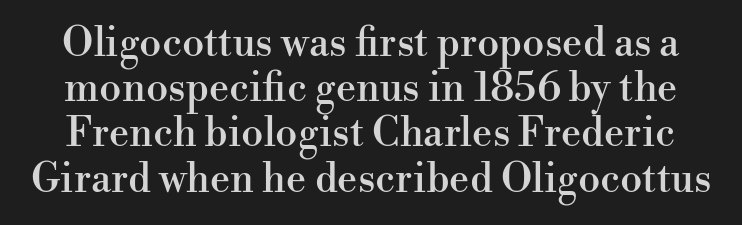
The image shows 40 px serif type, upright; set tight line spacing (1.13x), normal letter spacing, not underlined; high stroke contrast and a small x-height.
